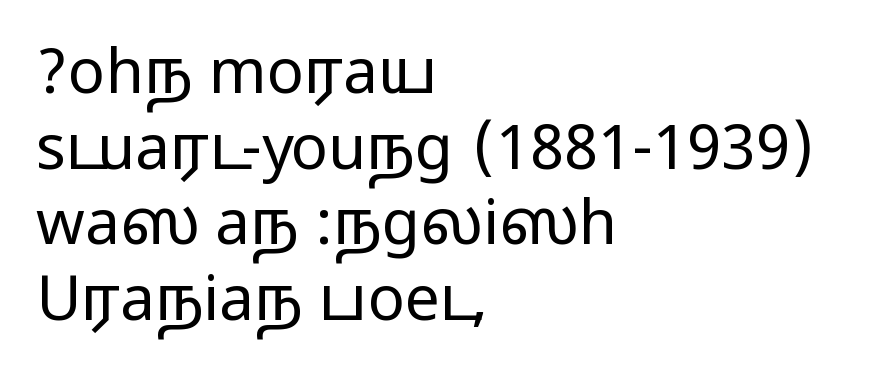
The image shows 62 px wide sans-serif type, upright; set left-aligned, line spacing 1.22x, normal letter spacing, not underlined; medium stroke contrast.
